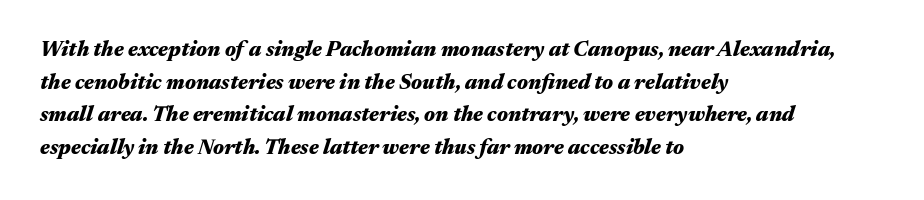
Emphasis-style slanted type is in use. Descenders hang freely into open space. Typographic density is high because the face is bold. The lines in this sample share a left origin and differ only in where they stop.
